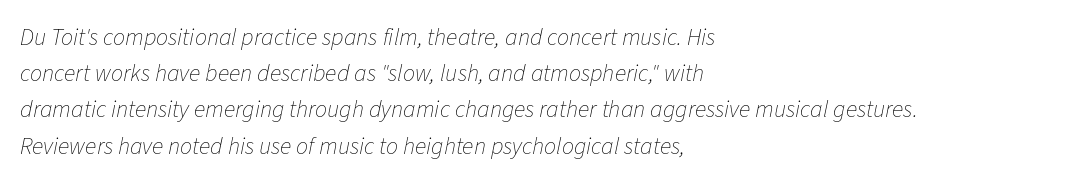
{"italic": "yes", "lean": "right", "slant_degrees": 11, "bold": "no", "underline": "no", "align": "left", "line_spacing": "normal", "line_spacing_ratio": 1.51, "letter_spacing": "normal", "letter_spacing_em": 0.0, "glyph_px": 24}
